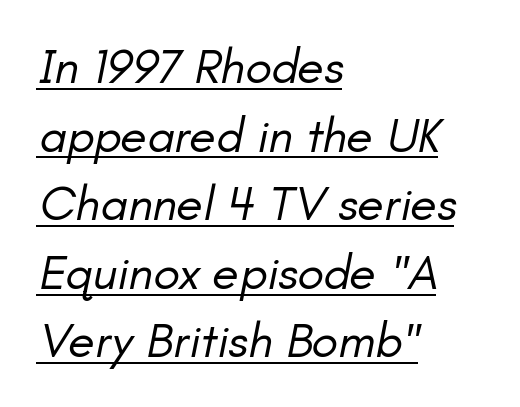
A continuous stroke trails under the words, as in a hyperlink. Horizontal bands of white between lines are of average thickness. Looking at the ascenders, they clearly lean. Words appear dense and cohesive because spacing is normal.
